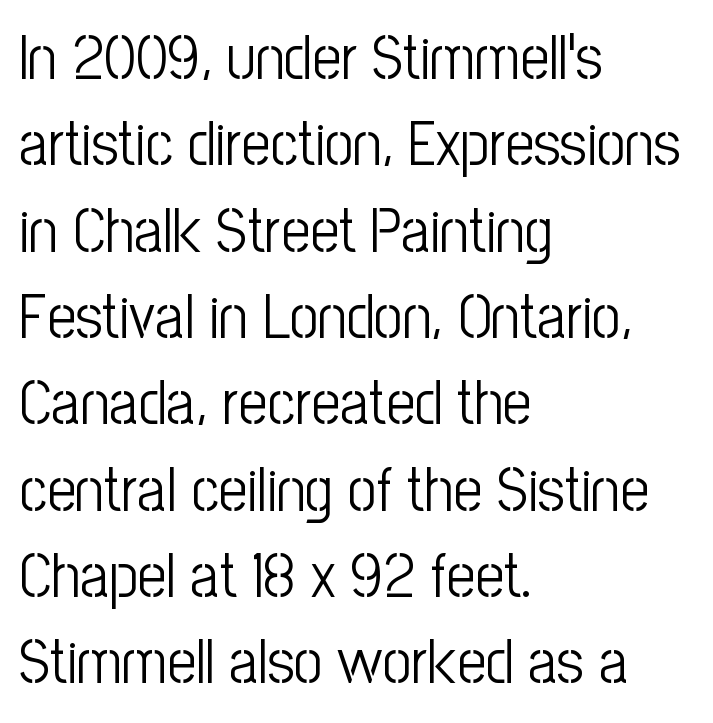
This sample has the flowing, uneven cadence of proportional lettering. Stems and bowls with no extra thickness — not bold. The specimen omits any rule beneath the text block's lines. Standard letterfit; no display-style spreading of the glyphs.
